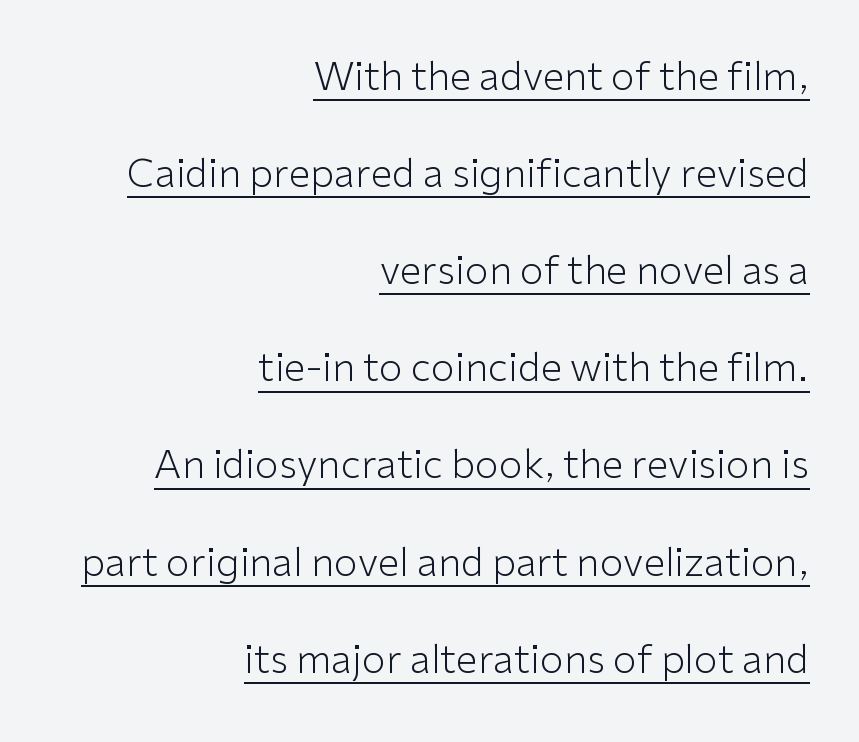
The image shows 39 px light sans-serif type, upright; set right-aligned, loose line spacing (2.49x), normal letter spacing, underlined; low stroke contrast and a medium x-height.
